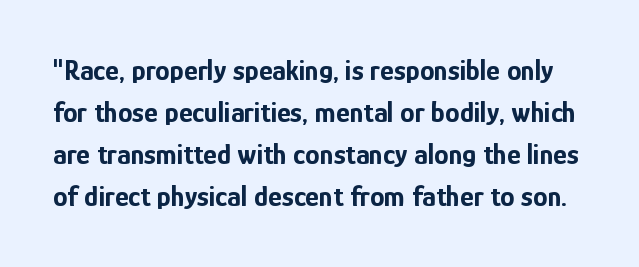
The image shows 29 px bold, condensed sans-serif type, upright; set normal line spacing (1.45x), normal letter spacing, not underlined; low stroke contrast and a medium x-height.
